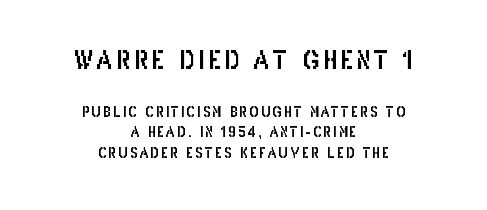
The image shows 25 px text type, upright; set centered, normal line spacing (1.47x), not underlined; the first (top) block is 1.79x larger.
